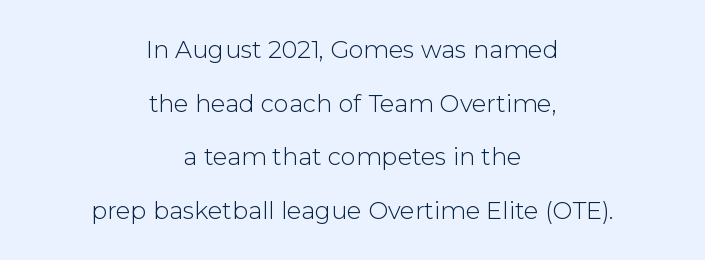
If you drew a line through each stem, it would be perfectly vertical. Quick note: interline space is abundant. A bare baseline throughout the passage. What stands out about the letter spacing? Nothing — it is the standard amount.
